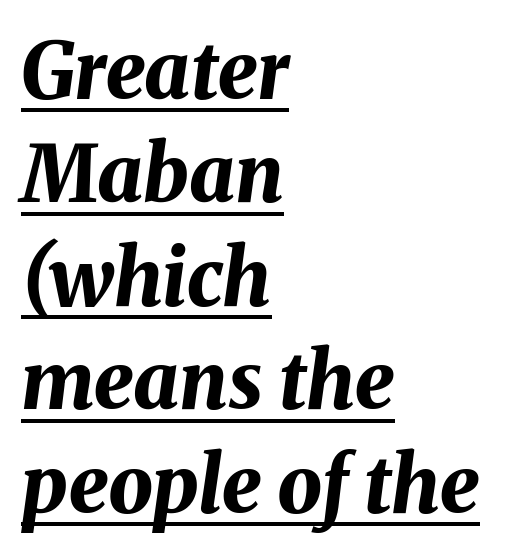
A full-strength bold gives these letters their thick strokes. Tracking value appears to be zero — textbook default spacing. Here the designer chose a conventional face with non-uniform glyph widths. A normal amount of white space separates one row of letters from the next.
